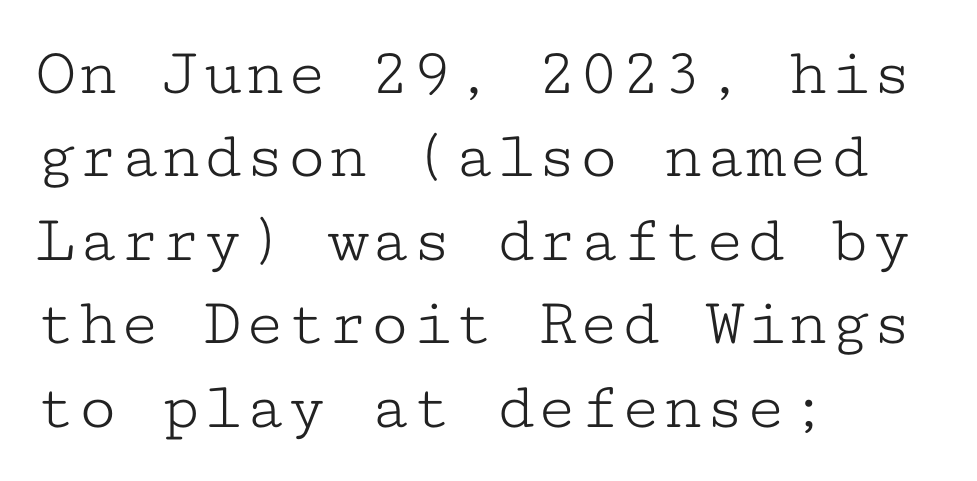
Q: Is the text bold? A: No.
Q: Is the text italic (slanted)? A: No, it is upright.
Q: Is the typeface a serif or a sans-serif typeface? A: Serif.
Q: Is the text underlined? A: No.
Q: How is the paragraph aligned? A: Left-aligned.
Q: Is the spacing between letters normal or unusually wide? A: Normal.
Q: Width (condensed, normal, or wide)? A: Wide.
Q: Stroke contrast? A: Low.
Q: x-height? A: Medium.
Q: Monospaced? A: Yes.
